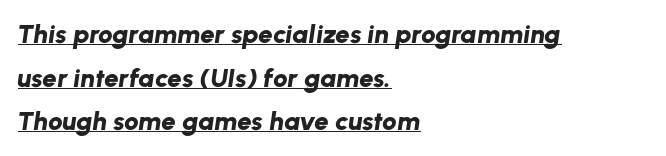
Inter-character spacing is left at the font's built-in metrics. Every character sits at an angle, as italics do. How would I describe the line gaps? Plain and ordinary. The characters look thick and weighty, a clear bold.
